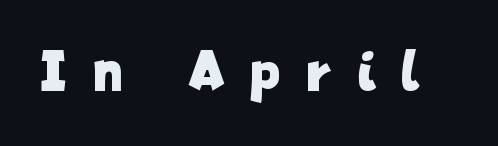
Q: Is the text bold? A: Yes.
Q: Is the text italic (slanted)? A: No, it is upright.
Q: Is the typeface a serif or a sans-serif typeface? A: Sans-serif.
Q: Is the text underlined? A: No.
Q: Is the spacing between letters normal or unusually wide? A: Unusually wide.
Q: Width (condensed, normal, or wide)? A: Condensed.
Q: Stroke contrast? A: Low.
Q: x-height? A: Medium.
Q: Monospaced? A: No.
